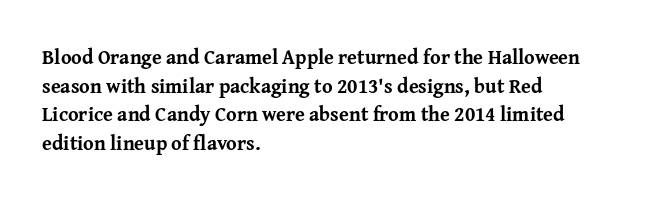
The image shows 20 px bold type, upright; set left-aligned, normal line spacing (1.43x), normal letter spacing, not underlined.
